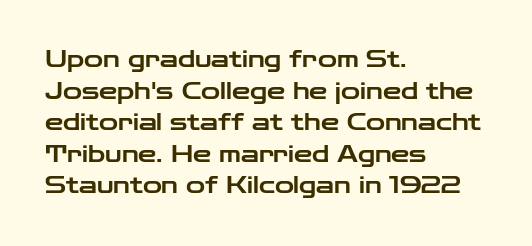
The letterforms sit shoulder to shoulder at normal distance. The paragraph has a hard left edge and a soft right edge. A clean baseline with only descenders dipping below it. No italicization has been applied; the sample stays upright.
